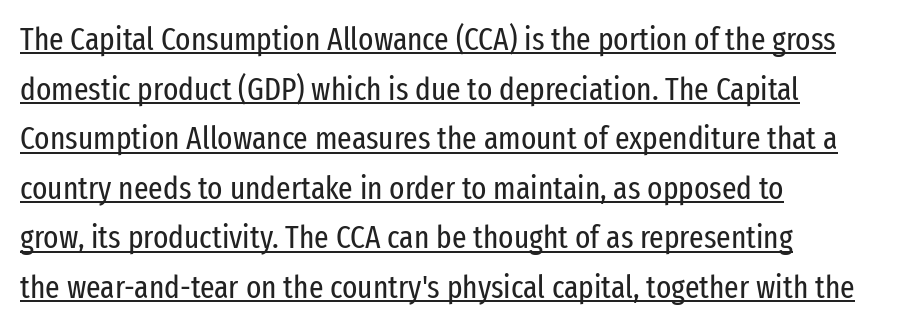
The image shows 32 px regular-weight, condensed sans-serif type, upright; set left-aligned, normal line spacing (1.55x), normal letter spacing, underlined; low stroke contrast and a medium x-height.
